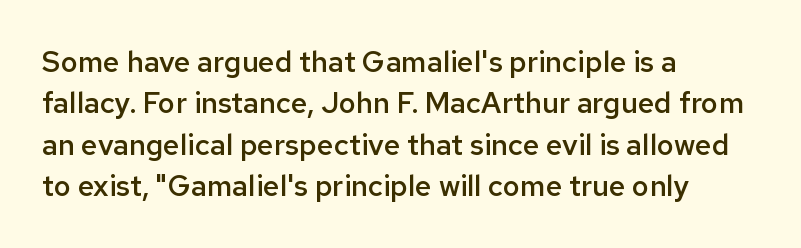
The image shows 29 px semibold sans-serif type, upright; set left-aligned, normal line spacing (1.43x), normal letter spacing, not underlined; low stroke contrast and a medium x-height.
